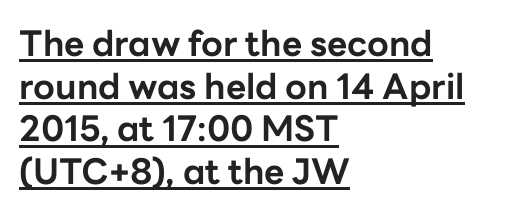
Q: Is the text bold? A: Yes.
Q: Is the text italic (slanted)? A: No, it is upright.
Q: Is the typeface a serif or a sans-serif typeface? A: Sans-serif.
Q: Is the text underlined? A: Yes.
Q: How is the paragraph aligned? A: Left-aligned.
Q: Is the spacing between letters normal or unusually wide? A: Normal.
Q: Width (condensed, normal, or wide)? A: Normal.
Q: Stroke contrast? A: Low.
Q: x-height? A: Medium.
Q: Monospaced? A: No.
